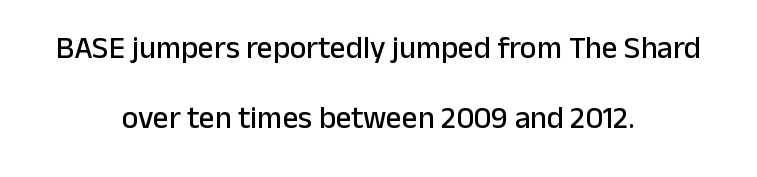
{"serif": "no", "italic": "no", "width": "normal", "stroke_contrast": "low", "x_height": "medium", "monospaced": "no", "underline": "no", "align": "center", "line_spacing": "loose", "line_spacing_ratio": 2.26, "letter_spacing": "normal", "letter_spacing_em": 0.0, "glyph_px": 31}
